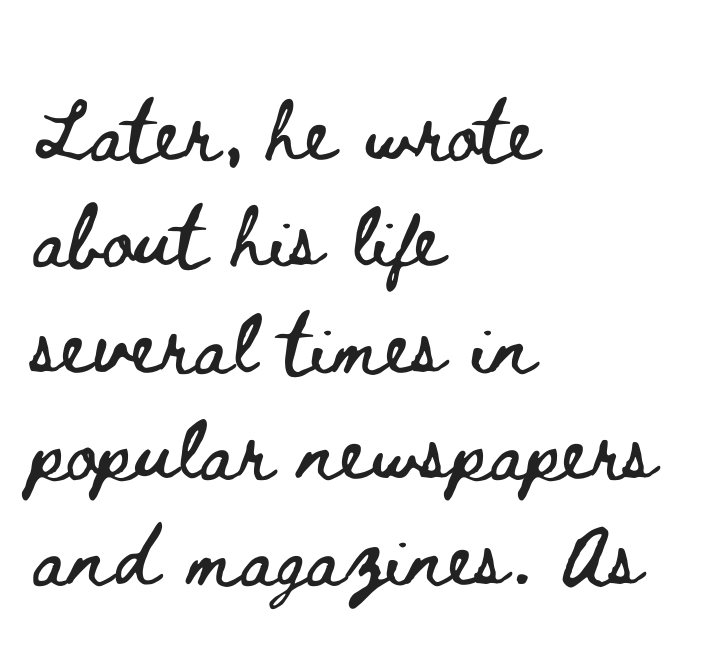
The image shows 77 px wide type; set left-aligned, normal line spacing (1.38x), normal letter spacing, not underlined; low stroke contrast and a small x-height.
